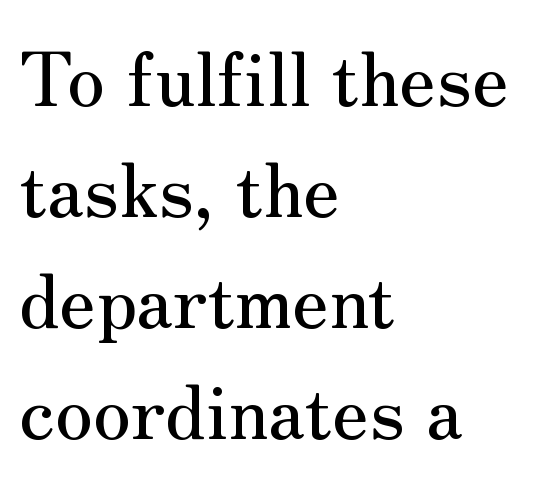
One-word summary of the alignment: left. Spacing between characters is what you'd get straight out of the box. The letters carry serifs — small finishing strokes at the ends of their stems. The face used here is proportionally spaced, like ordinary book or web type.
